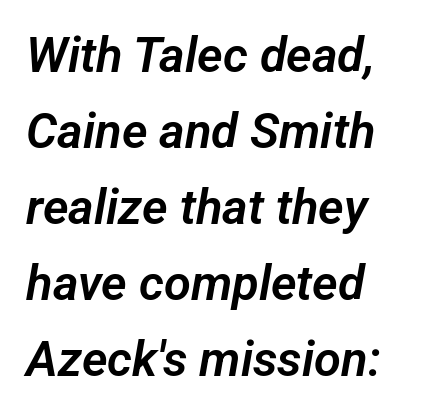
Q: Is the typeface a serif or a sans-serif typeface? A: Sans-serif.
Q: Is the text underlined? A: No.
Q: How is the paragraph aligned? A: Left-aligned.
Q: Is the spacing between letters normal or unusually wide? A: Normal.
Q: Is the spacing between lines tight, normal or loose? A: Normal.
Q: Width (condensed, normal, or wide)? A: Normal.
Q: Stroke contrast? A: Low.
Q: x-height? A: Medium.
Q: Monospaced? A: No.
